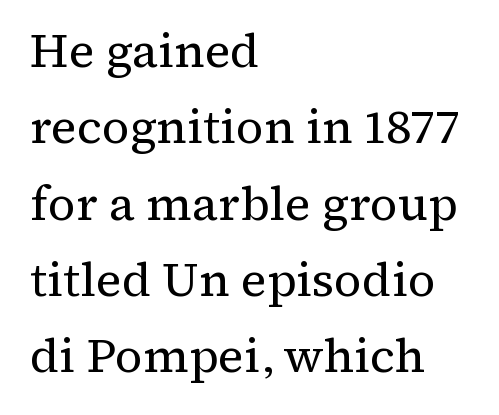
The image shows 48 px regular-weight serif type, upright; set left-aligned, normal line spacing (1.59x), normal letter spacing, not underlined; medium stroke contrast and a medium x-height.
